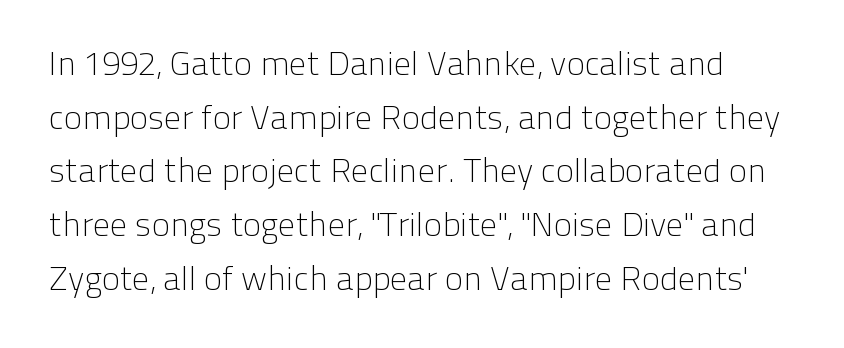
Q: Is the text bold? A: No.
Q: Is the text italic (slanted)? A: No, it is upright.
Q: Is the typeface a serif or a sans-serif typeface? A: Sans-serif.
Q: Is the text underlined? A: No.
Q: Is the spacing between letters normal or unusually wide? A: Normal.
Q: Is the spacing between lines tight, normal or loose? A: Normal.
Q: Width (condensed, normal, or wide)? A: Normal.
Q: Stroke contrast? A: Low.
Q: x-height? A: Medium.
Q: Monospaced? A: No.
